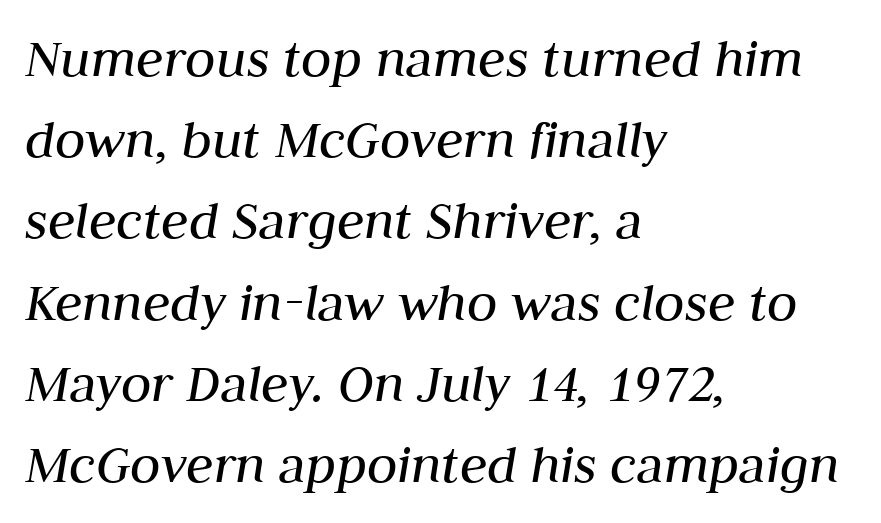
The image shows 56 px regular-weight type, italic (leaning right); set left-aligned, normal line spacing (1.45x), normal letter spacing, not underlined; medium stroke contrast and a medium x-height.
